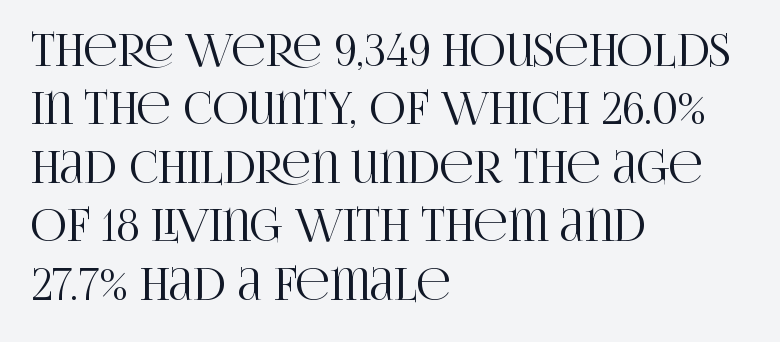
The image shows 45 px condensed serif type, upright; set left-aligned, normal line spacing (1.3x), normal letter spacing, not underlined; high stroke contrast and a large x-height.
